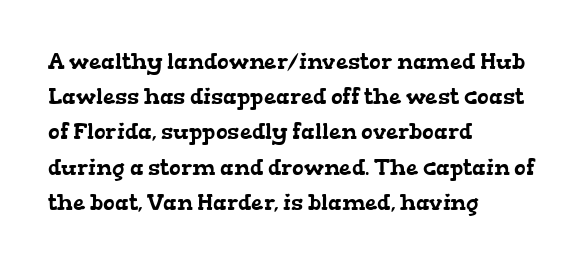
Q: Is the text underlined? A: No.
Q: How is the paragraph aligned? A: Left-aligned.
Q: Is the spacing between letters normal or unusually wide? A: Normal.
Q: Is the spacing between lines tight, normal or loose? A: Normal.
